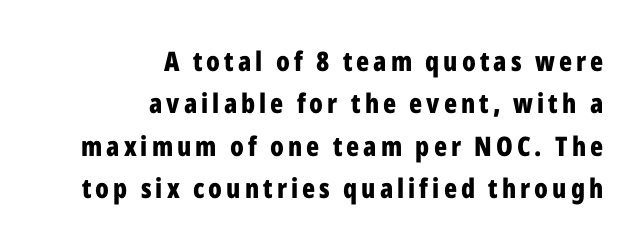
{"italic": "no", "bold": "yes", "underline": "no", "align": "right", "line_spacing": "normal", "line_spacing_ratio": 1.57, "glyph_px": 27}
